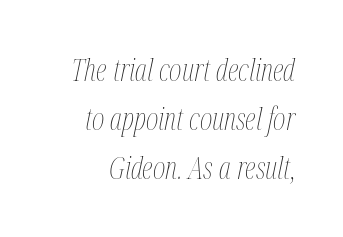
The image shows 30 px thin, condensed type, italic (leaning right); set normal line spacing (1.64x), normal letter spacing, not underlined; medium stroke contrast and a medium x-height.
